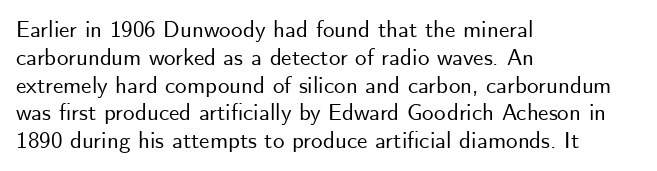
Q: Is the text italic (slanted)? A: No, it is upright.
Q: Is the text underlined? A: No.
Q: How is the paragraph aligned? A: Left-aligned.
Q: Is the spacing between letters normal or unusually wide? A: Normal.
